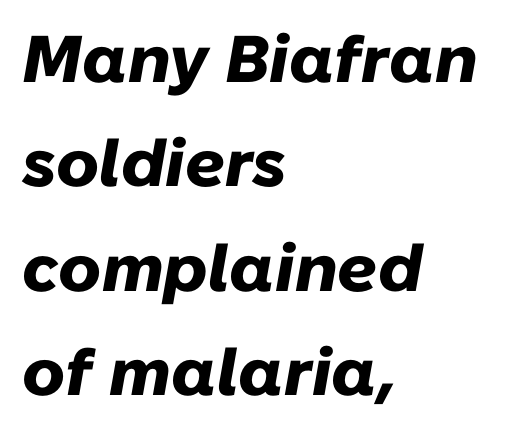
Q: Is the text bold? A: Yes.
Q: Is the text italic (slanted)? A: Yes, it leans right by about 10 degrees.
Q: Is the text underlined? A: No.
Q: How is the paragraph aligned? A: Left-aligned.
Q: Is the spacing between letters normal or unusually wide? A: Normal.
Q: Is the spacing between lines tight, normal or loose? A: Normal.
Q: Width (condensed, normal, or wide)? A: Normal.
Q: Stroke contrast? A: Low.
Q: x-height? A: Medium.
Q: Monospaced? A: No.
